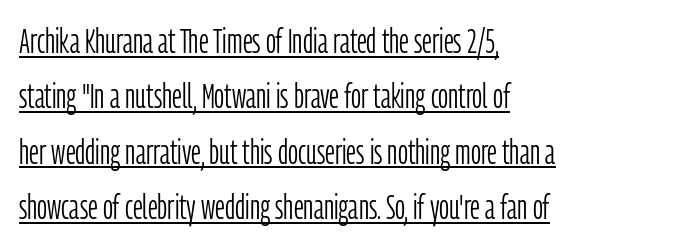
{"serif": "no", "italic": "no", "bold": "no", "weight": "light", "width": "condensed", "stroke_contrast": "low", "x_height": "medium", "monospaced": "no", "underline": "yes", "align": "left", "line_spacing": "normal", "line_spacing_ratio": 1.58, "letter_spacing": "normal", "letter_spacing_em": 0.0, "glyph_px": 35}
